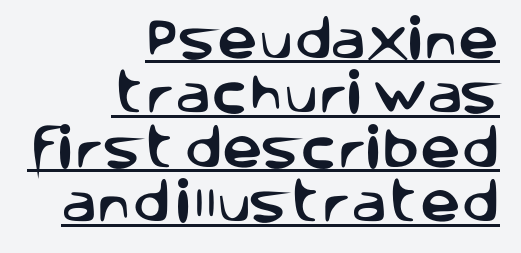
{"serif": "no", "italic": "no", "width": "normal", "stroke_contrast": "low", "x_height": "large", "monospaced": "no", "underline": "yes", "align": "right", "line_spacing_ratio": 1.21, "letter_spacing": "normal", "letter_spacing_em": 0.0, "glyph_px": 45}
